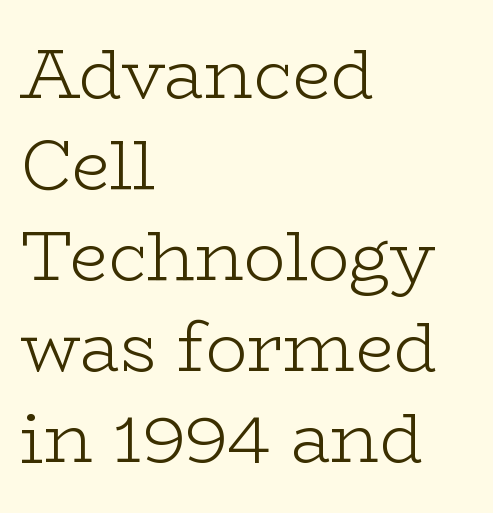
{"serif": "yes", "italic": "no", "bold": "no", "weight": "light", "width": "wide", "stroke_contrast": "low", "x_height": "medium", "monospaced": "no", "underline": "no", "align": "left", "line_spacing": "normal", "line_spacing_ratio": 1.32, "letter_spacing": "normal", "letter_spacing_em": 0.0, "glyph_px": 69}
